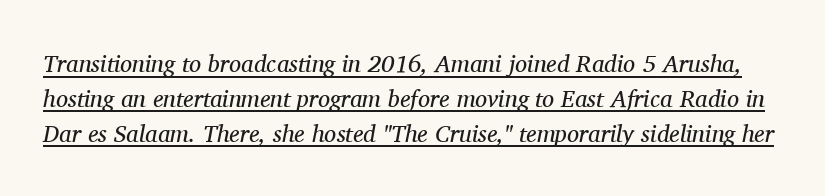
On a weight scale, this lands at 450 or below. Successive baselines arrive at the customary interval. No extra tracking has been applied to these lines. A rule runs beneath these lines of type.
